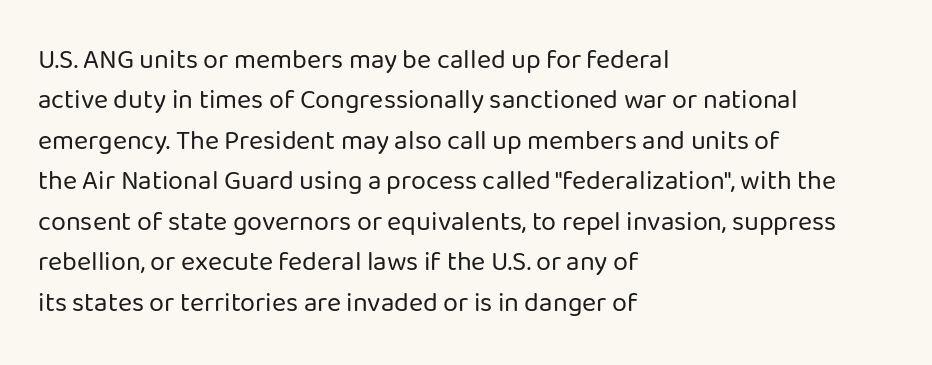
{"italic": "no", "bold": "no", "underline": "no", "align": "left", "line_spacing": "normal", "line_spacing_ratio": 1.5, "letter_spacing": "normal", "letter_spacing_em": 0.0, "glyph_px": 27}
